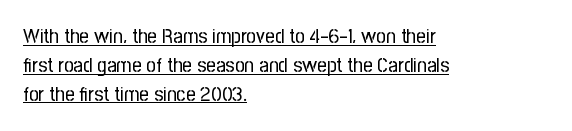
{"italic": "no", "bold": "no", "underline": "yes", "align": "left", "line_spacing": "normal", "line_spacing_ratio": 1.37, "letter_spacing": "normal", "letter_spacing_em": 0.0, "glyph_px": 21}
